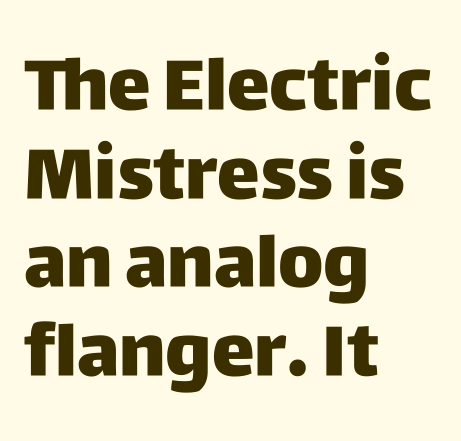
{"serif": "no", "italic": "no", "bold": "yes", "weight": "heavy", "width": "normal", "stroke_contrast": "low", "x_height": "large", "monospaced": "no", "underline": "no", "align": "left", "line_spacing_ratio": 1.23, "letter_spacing": "normal", "letter_spacing_em": 0.0, "glyph_px": 72}
